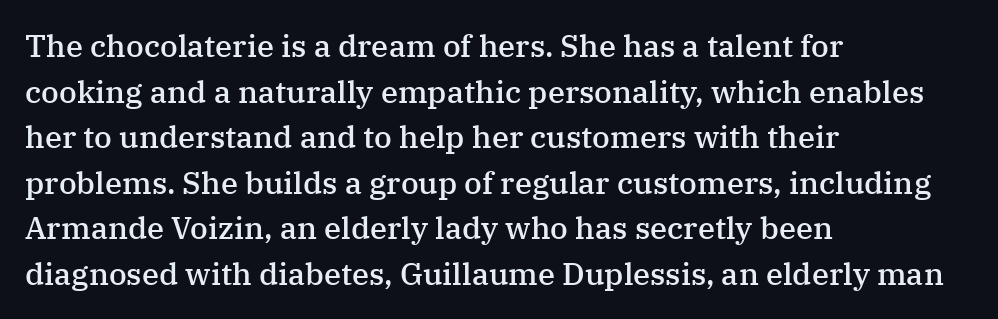
Q: Is the text bold? A: Semi-bold.
Q: Is the text italic (slanted)? A: No, it is upright.
Q: Is the typeface a serif or a sans-serif typeface? A: Serif.
Q: Is the text underlined? A: No.
Q: How is the paragraph aligned? A: Left-aligned.
Q: Is the spacing between letters normal or unusually wide? A: Normal.
Q: Is the spacing between lines tight, normal or loose? A: Normal.
Q: Width (condensed, normal, or wide)? A: Normal.
Q: Stroke contrast? A: Medium.
Q: x-height? A: Medium.
Q: Monospaced? A: No.
